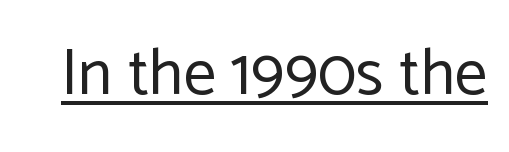
The image shows 65 px regular-weight sans-serif type, upright; set normal letter spacing, underlined; low stroke contrast and a medium x-height.
